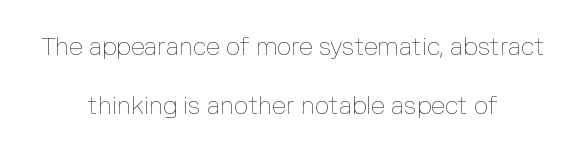
The image shows 25 px text type, upright; set centered, loose line spacing (2.35x), normal letter spacing, not underlined.
